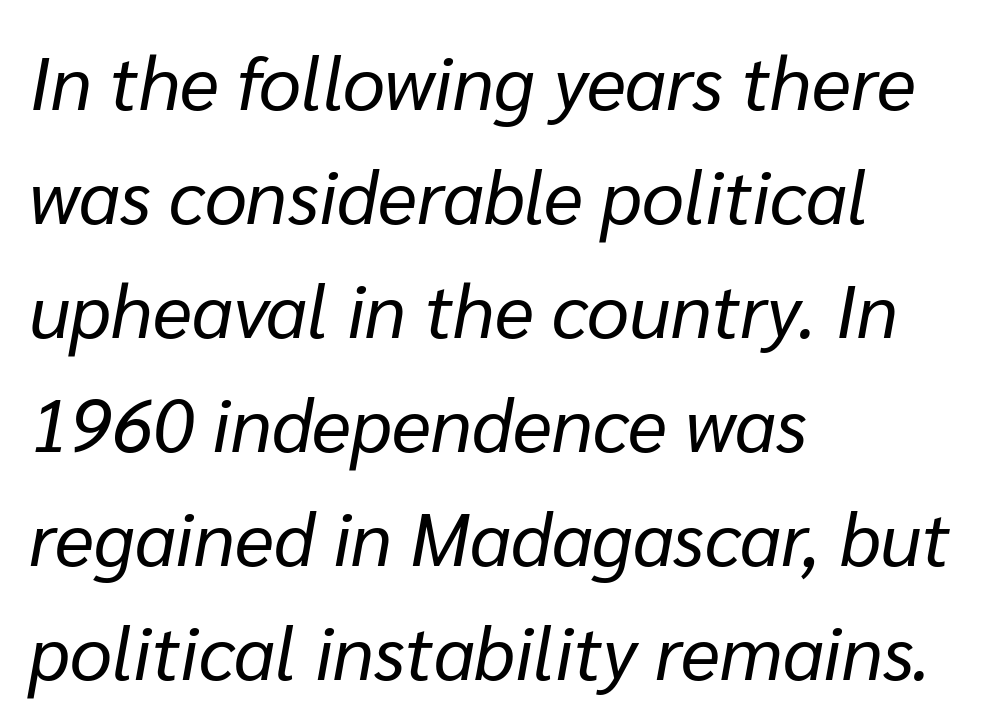
Looking at the ascenders, they clearly lean. Proportional: the letters do not fall into vertical columns. Nothing unusual about the tracking: characters are spaced as the font intends. Descenders are the only things crossing below the line. Honestly, the row spacing looks completely unremarkable.
